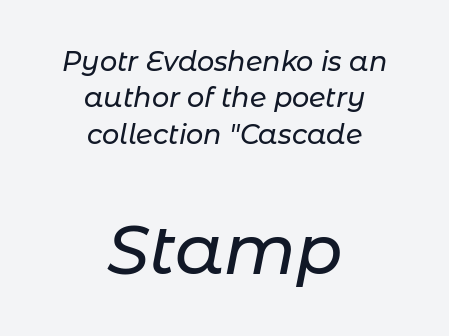
The image shows 68 px text type, italic (leaning right); set centered, normal line spacing (1.35x), normal letter spacing, not underlined; the second (bottom) block is 2.52x larger; low stroke contrast and a medium x-height.
